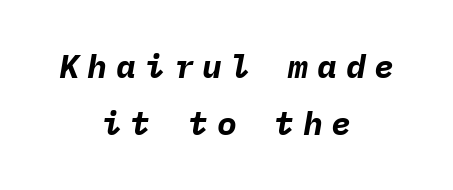
{"italic": "yes", "lean": "right", "slant_degrees": 9, "bold": "yes", "weight": "bold", "width": "normal", "stroke_contrast": "low", "x_height": "medium", "monospaced": "yes", "underline": "no", "align": "center", "line_spacing_ratio": 1.73, "letter_spacing": "wide", "letter_spacing_em": 0.27, "glyph_px": 33}
